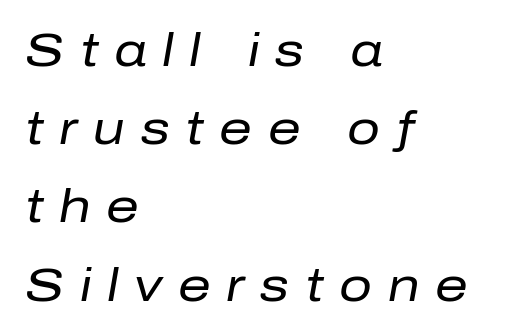
The image shows 46 px regular-weight type, italic (leaning right); set left-aligned, normal line spacing (1.7x), unusually wide letter spacing (+0.34 em), not underlined; low stroke contrast and a medium x-height.
